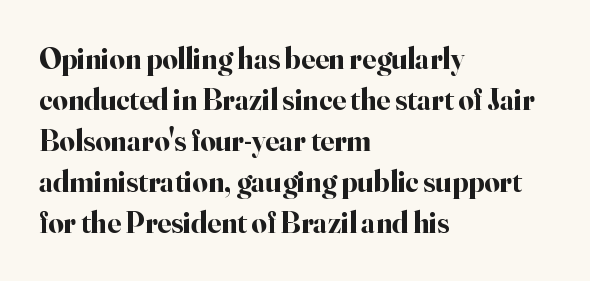
{"serif": "yes", "italic": "no", "bold": "yes", "weight": "bold", "width": "normal", "stroke_contrast": "high", "x_height": "small", "monospaced": "no", "underline": "no", "align": "left", "line_spacing": "normal", "line_spacing_ratio": 1.37, "letter_spacing": "normal", "letter_spacing_em": 0.0, "glyph_px": 30}
